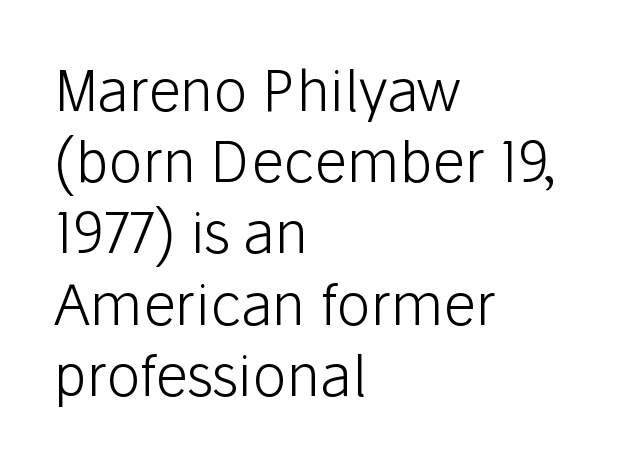
Q: Is the text bold? A: No.
Q: Is the text italic (slanted)? A: No, it is upright.
Q: Is the typeface a serif or a sans-serif typeface? A: Sans-serif.
Q: Is the text underlined? A: No.
Q: How is the paragraph aligned? A: Left-aligned.
Q: Is the spacing between letters normal or unusually wide? A: Normal.
Q: Is the spacing between lines tight, normal or loose? A: Normal.
Q: Width (condensed, normal, or wide)? A: Normal.
Q: Stroke contrast? A: Low.
Q: x-height? A: Medium.
Q: Monospaced? A: No.
